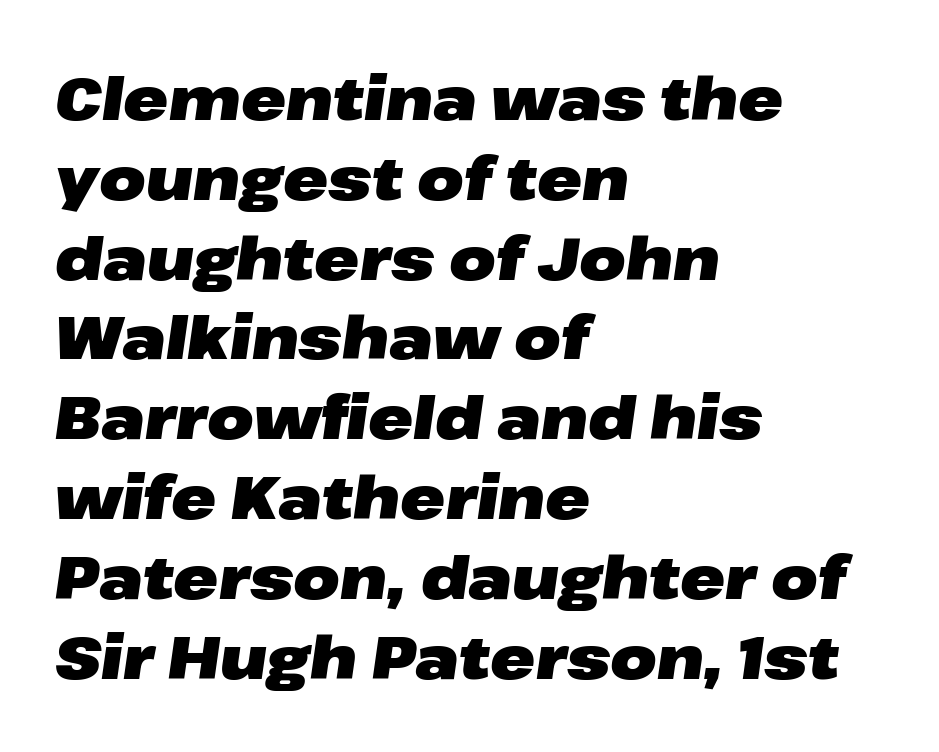
The leading is moderate, giving the passage an even texture. The baseline area is clear. Set as a true bold cut, around the 700 mark. The lines are quadded left. The letters are slanted; this is an italic face.
